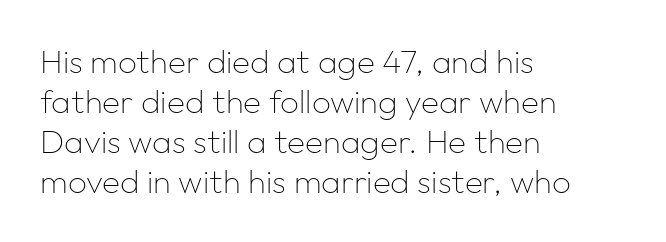
Look at the tracking — it's just the regular setting, nothing added. Is there any slant? The stems are plumb. Counters stay open thanks to moderate or lighter strokes. Varying glyph widths throughout — classic text-font behaviour. The space directly below the letters is spotless. The lines in this sample share a left origin and differ only in where they stop.
